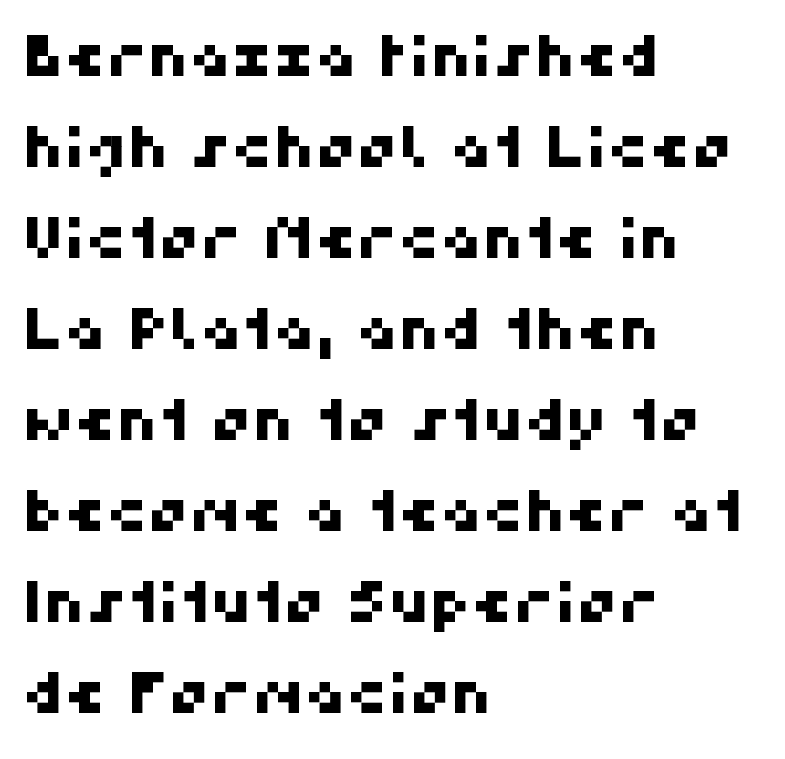
{"serif": "no", "width": "normal", "stroke_contrast": "high", "x_height": "medium", "monospaced": "no", "underline": "no", "align": "left", "line_spacing": "normal", "line_spacing_ratio": 1.57, "letter_spacing": "normal", "letter_spacing_em": 0.0, "glyph_px": 58}
